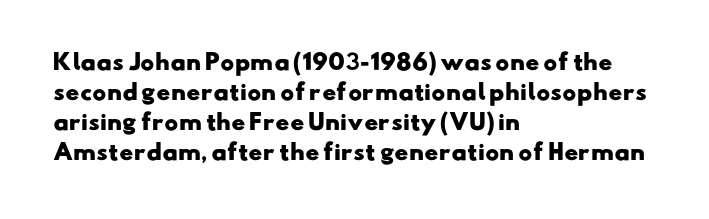
The image shows 21 px bold type; set left-aligned, normal line spacing (1.43x), normal letter spacing, not underlined.
